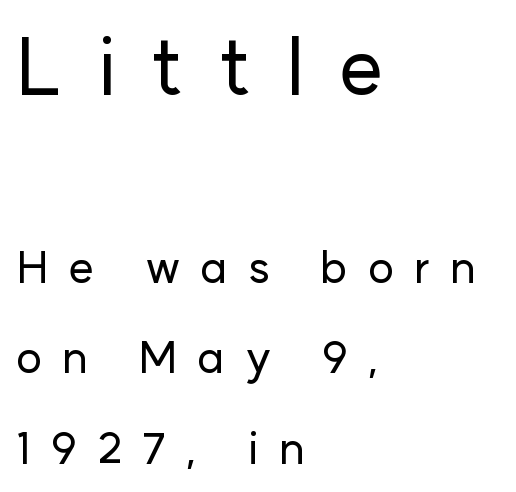
When letters stand straight like this, we call the style roman or upright. Spacing verdict: proportional, widths tailored to each character. The letters in the upper block stand taller than those in the block below. Caption: multi-line text, flush left, ragged right. These lines have a slow, spaced-out rhythm from letter to letter. Rows of type keep a wide berth in the vertical direction.
